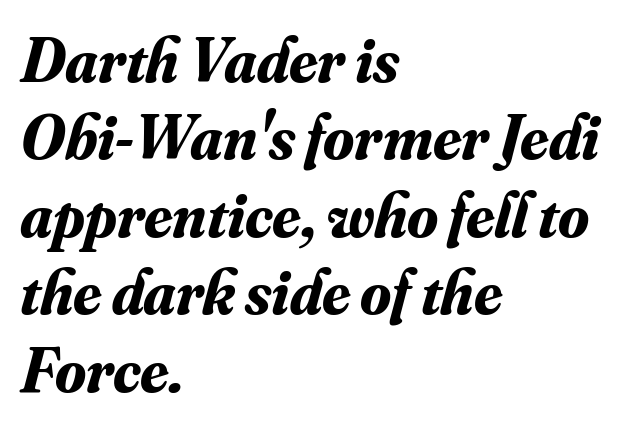
Q: Is the text bold? A: Yes.
Q: Is the text italic (slanted)? A: Yes, it leans right by about 16 degrees.
Q: Is the typeface a serif or a sans-serif typeface? A: Serif.
Q: Is the text underlined? A: No.
Q: How is the paragraph aligned? A: Left-aligned.
Q: Is the spacing between letters normal or unusually wide? A: Normal.
Q: Width (condensed, normal, or wide)? A: Normal.
Q: Stroke contrast? A: Medium.
Q: x-height? A: Small.
Q: Monospaced? A: No.
